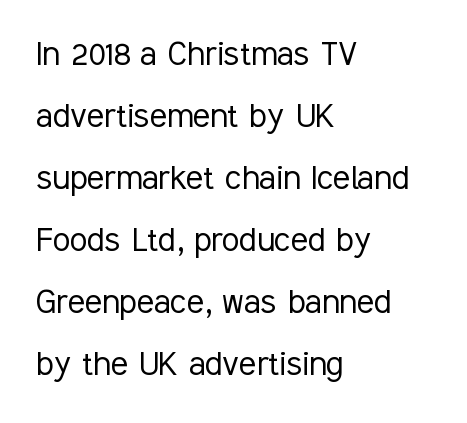
Stems and bowls with no extra thickness — not bold. Quick note: interline space is typical. Varying glyph widths throughout — classic text-font behaviour. No word sits above an underline.
